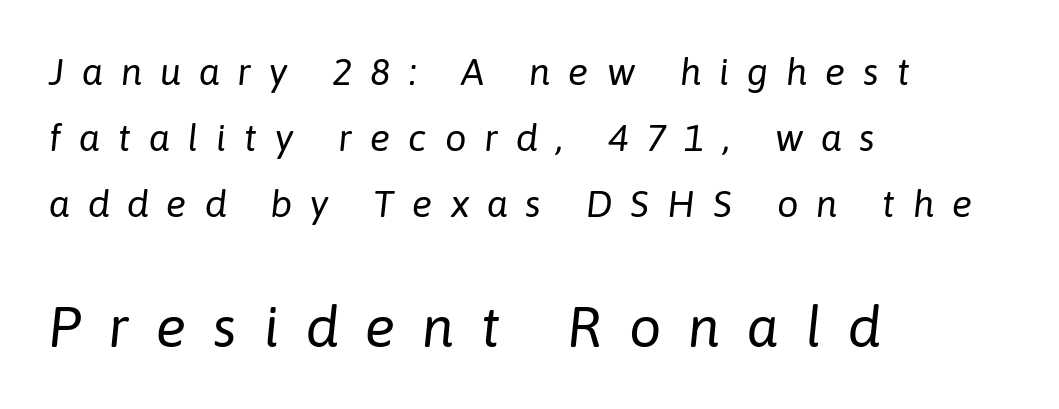
Compared with a centered layout, this one pins lines to the left instead. Each letter keeps its own natural width here, so spacing adapts to shape. You could only call the tracking loose — the letters float apart. The words here are not underlined. The letters look calm and open, with moderate or lighter stems.
